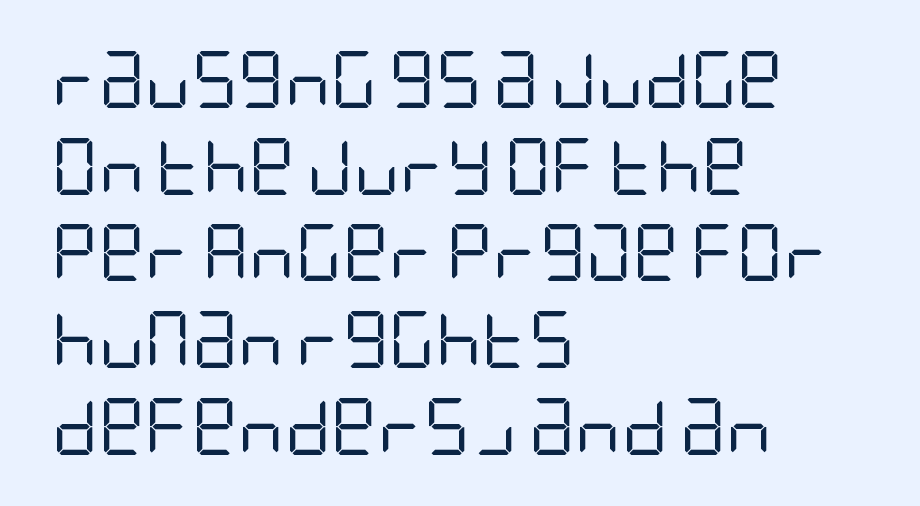
The image shows 57 px regular-weight, condensed sans-serif type, upright; set left-aligned, normal line spacing (1.52x), normal letter spacing, not underlined; low stroke contrast and a large x-height.
